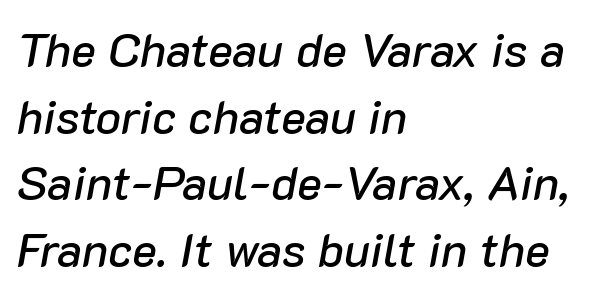
Descenders hang freely into open space. Note the varied advance widths — an 'i' is clearly narrower than an 'm'. A typesetter would call this zero additional tracking. An italicized treatment has been applied to the whole sample. The paragraph shown leans on its left margin.
